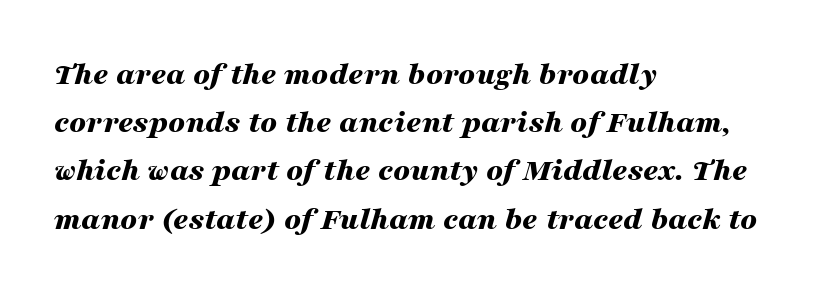
The image shows 33 px bold, wide type, italic (leaning right); set left-aligned, normal line spacing (1.46x), normal letter spacing, not underlined; medium stroke contrast and a medium x-height.
